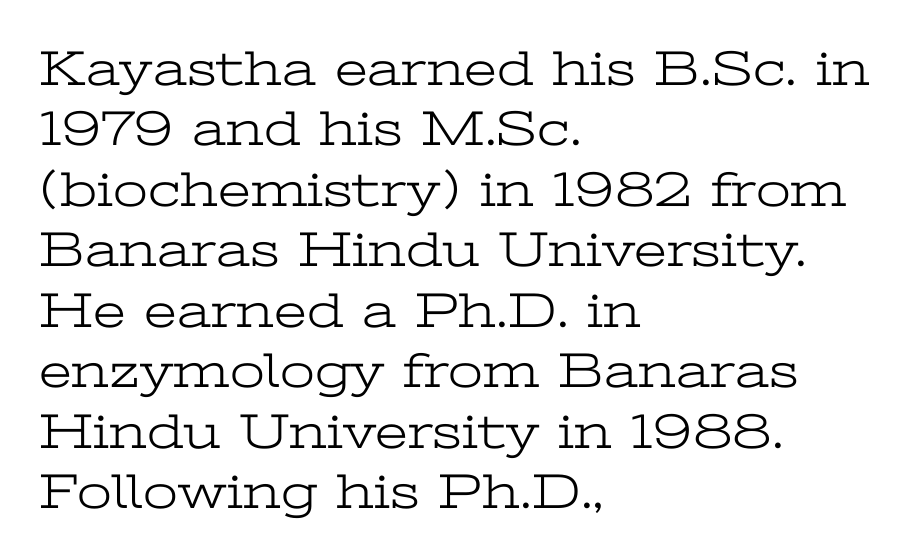
The image shows 50 px light, wide serif type, upright; set left-aligned, line spacing 1.21x, normal letter spacing, not underlined; low stroke contrast and a medium x-height.
